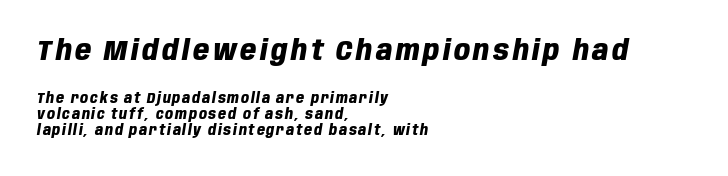
The image shows 28 px heavy, condensed type, italic (leaning right); set left-aligned, tight line spacing (1.13x), not underlined; the first (top) block is 2.0x larger; low stroke contrast and a large x-height.
